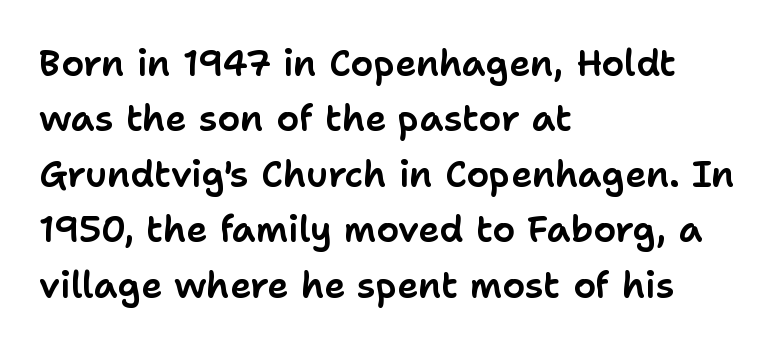
The image shows 36 px sans-serif type, upright; set left-aligned, normal line spacing (1.54x), normal letter spacing, not underlined; low stroke contrast and a medium x-height.
